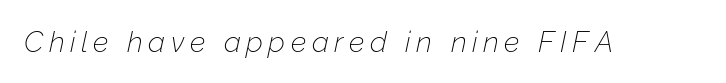
{"italic": "yes", "lean": "right", "slant_degrees": 12, "bold": "no", "weight": "thin", "width": "normal", "stroke_contrast": "low", "x_height": "medium", "monospaced": "no", "underline": "no", "glyph_px": 29}
